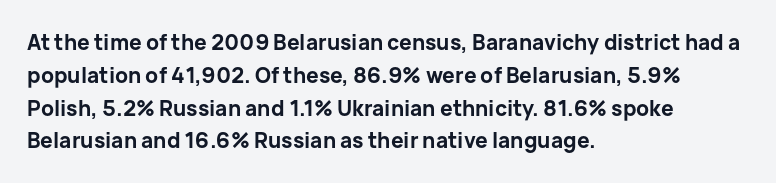
{"italic": "no", "bold": "yes", "underline": "no", "align": "left", "line_spacing": "normal", "line_spacing_ratio": 1.56, "letter_spacing": "normal", "letter_spacing_em": 0.0, "glyph_px": 21}
